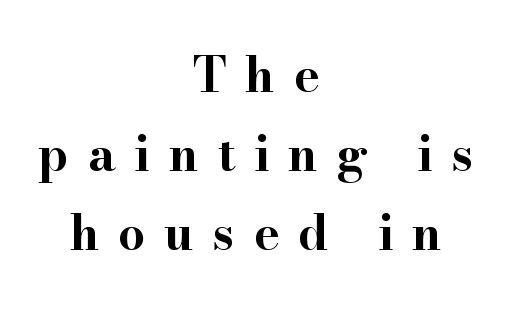
Do the characters align in a grid? No, the font is proportional. Typographically, this falls in the serif category. Every row of glyphs is offset so its center matches the block's center. This rendering features lettering with no underline. Compared with typical paragraphs, the rows here are spaced about the same. Notice how the stems are strictly vertical — no italics here.
